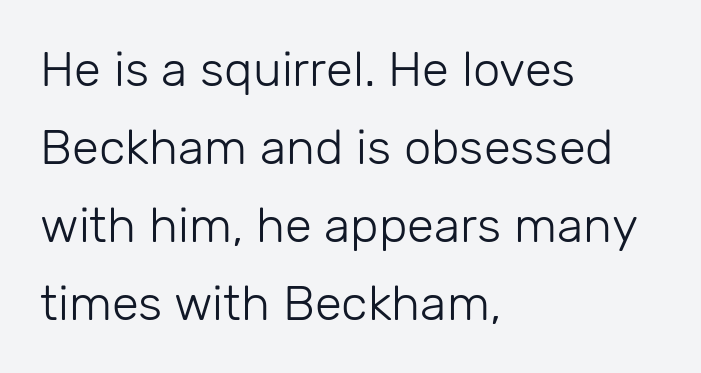
The image shows 49 px light sans-serif type, upright; set left-aligned, normal line spacing (1.59x), normal letter spacing, not underlined; low stroke contrast and a medium x-height.
